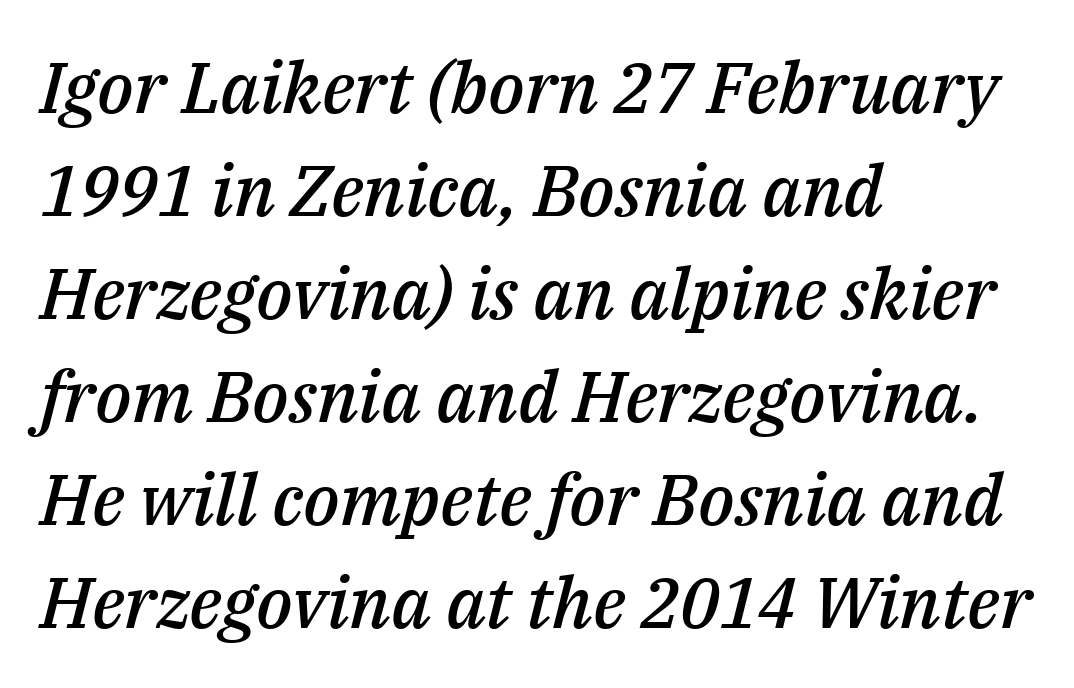
The image shows 71 px semibold type, italic (leaning right); set left-aligned, normal line spacing (1.45x), normal letter spacing, not underlined; medium stroke contrast and a medium x-height.
